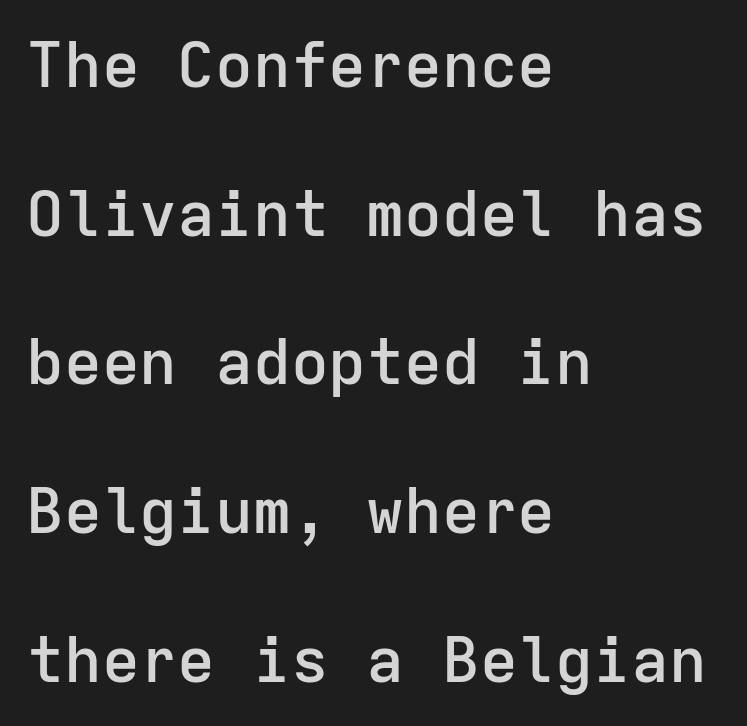
{"serif": "no", "italic": "no", "bold": "semi", "weight": "semibold", "width": "normal", "stroke_contrast": "low", "x_height": "medium", "monospaced": "yes", "underline": "no", "align": "left", "line_spacing": "loose", "line_spacing_ratio": 2.36, "letter_spacing": "normal", "letter_spacing_em": 0.0, "glyph_px": 63}
